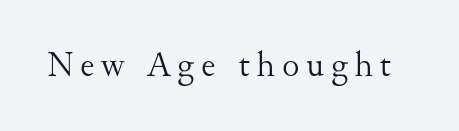
{"serif": "yes", "italic": "no", "bold": "no", "weight": "light", "width": "normal", "stroke_contrast": "medium", "x_height": "small", "monospaced": "no", "underline": "no", "glyph_px": 36}
